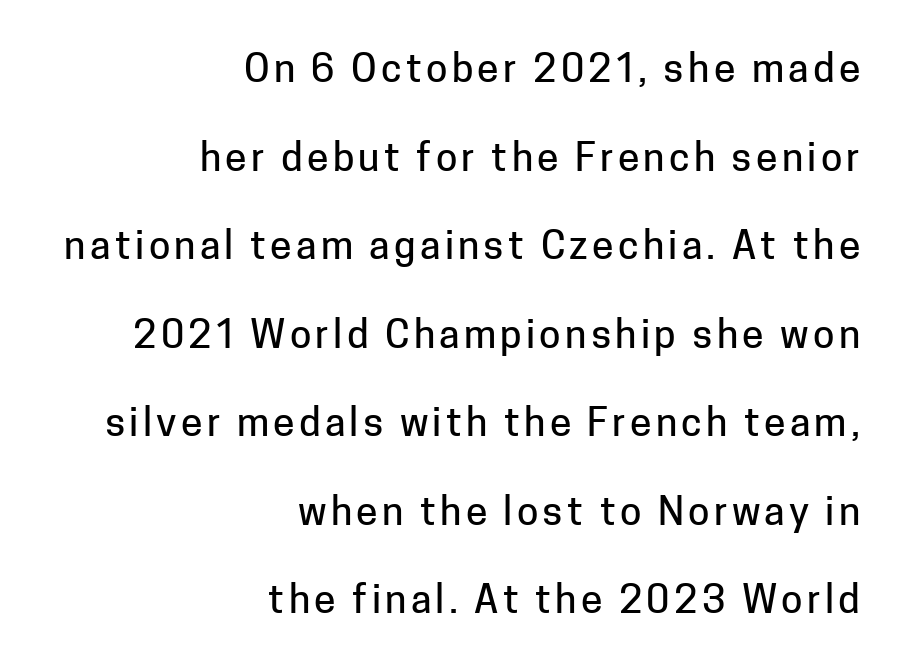
Q: Is the text italic (slanted)? A: No, it is upright.
Q: Is the typeface a serif or a sans-serif typeface? A: Sans-serif.
Q: Is the text underlined? A: No.
Q: How is the paragraph aligned? A: Right-aligned.
Q: Is the spacing between lines tight, normal or loose? A: Loose.
Q: Width (condensed, normal, or wide)? A: Normal.
Q: Stroke contrast? A: Low.
Q: x-height? A: Medium.
Q: Monospaced? A: No.
